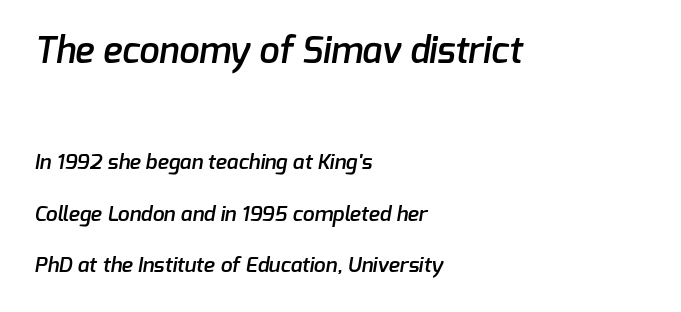
Q: Is the text bold? A: Semi-bold.
Q: Is the typeface a serif or a sans-serif typeface? A: Sans-serif.
Q: Is the text underlined? A: No.
Q: How is the paragraph aligned? A: Left-aligned.
Q: Is the spacing between letters normal or unusually wide? A: Normal.
Q: Is the spacing between lines tight, normal or loose? A: Loose.
Q: Which block of text is set in a larger size, the first (top) or the second (bottom)? A: The first (top) one.
Q: Width (condensed, normal, or wide)? A: Normal.
Q: Stroke contrast? A: Low.
Q: x-height? A: Medium.
Q: Monospaced? A: No.
